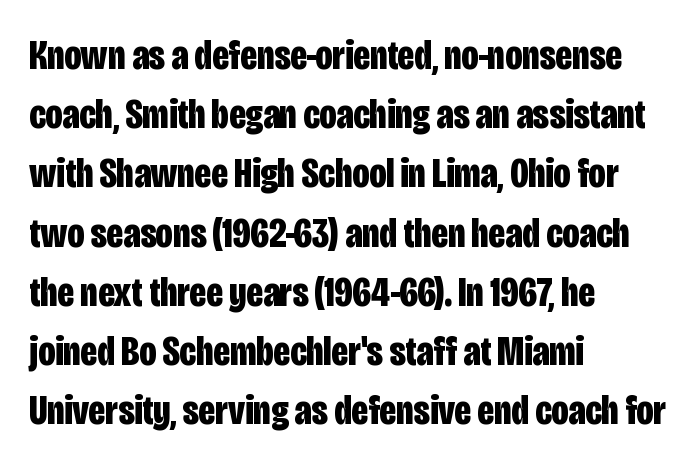
The image shows 42 px bold, condensed sans-serif type, upright; set left-aligned, normal line spacing (1.41x), normal letter spacing, not underlined; low stroke contrast and a large x-height.
